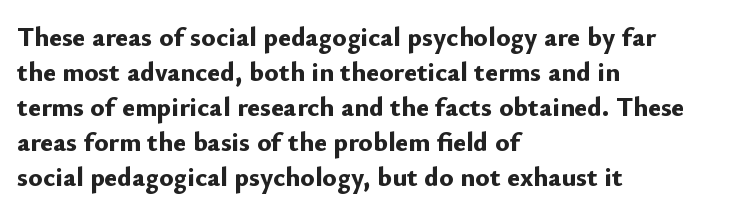
Is there much room between lines? A standard amount, neither cramped nor airy. Emphasis by weight is at full strength: bold. Each word holds together tightly as a unit, with standard inter-letter gaps. Rule under the text: the space is simply empty. Style check: upright. Does the copy run flush right? No — it runs flush left.
